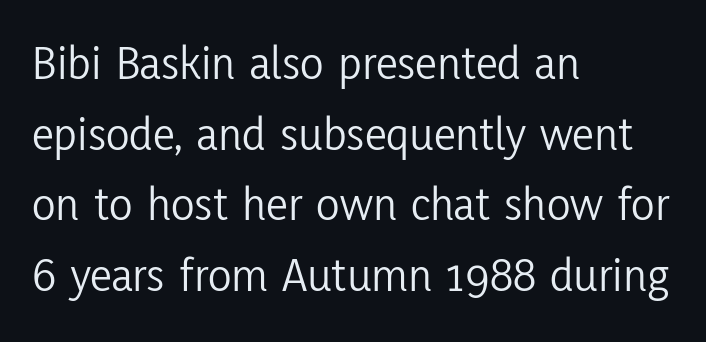
The image shows 49 px light, condensed sans-serif type, upright; set left-aligned, normal line spacing (1.44x), normal letter spacing, not underlined; low stroke contrast and a medium x-height.
